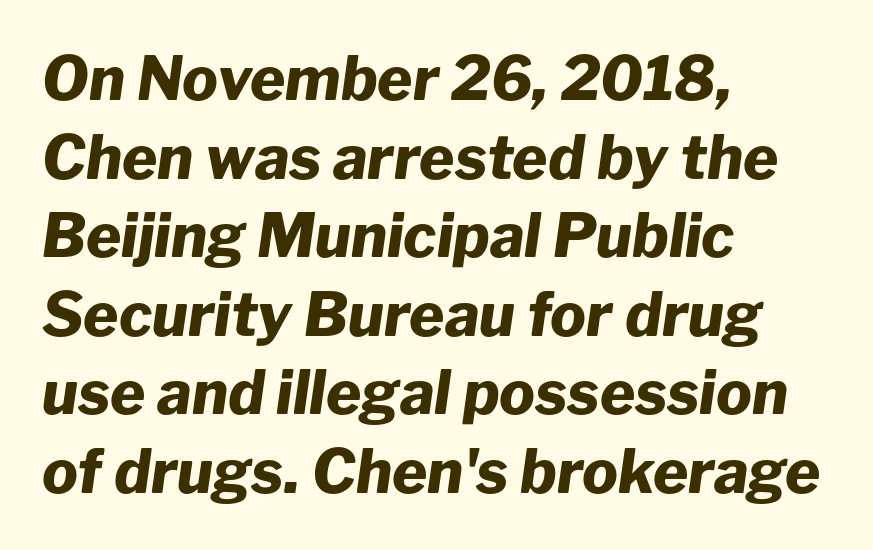
Q: Is the text bold? A: Yes.
Q: Is the text italic (slanted)? A: Yes, it leans right by about 8 degrees.
Q: Is the text underlined? A: No.
Q: How is the paragraph aligned? A: Left-aligned.
Q: Is the spacing between letters normal or unusually wide? A: Normal.
Q: Is the spacing between lines tight, normal or loose? A: Normal.
Q: Width (condensed, normal, or wide)? A: Normal.
Q: Stroke contrast? A: Low.
Q: x-height? A: Medium.
Q: Monospaced? A: No.
